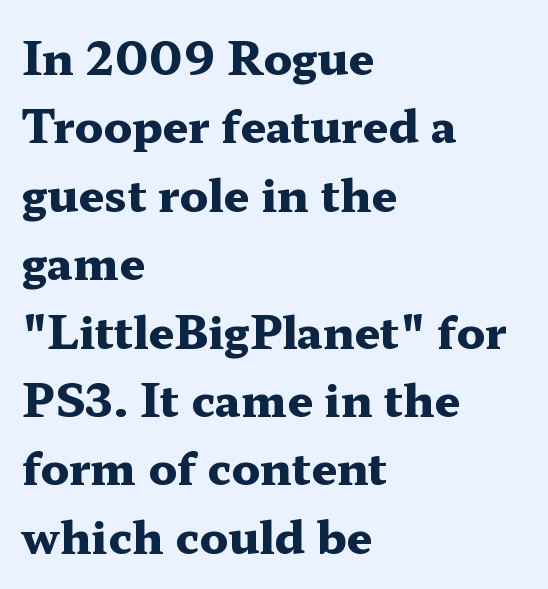
Each letter's strokes conclude with small projecting serifs. The passage is arranged the way most books set body copy — flush left. Vertical strokes here are truly vertical. Descenders hang freely into open space. The face used here is proportionally spaced, like ordinary book or web type. Bold? Absolutely — the strokes are thick and heavy.
